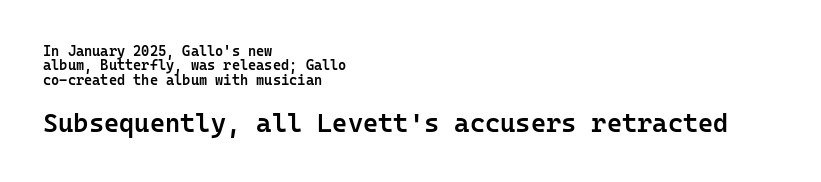
Q: Is the text bold? A: Semi-bold.
Q: Is the text italic (slanted)? A: No, it is upright.
Q: Is the text underlined? A: No.
Q: How is the paragraph aligned? A: Left-aligned.
Q: Is the spacing between letters normal or unusually wide? A: Normal.
Q: Is the spacing between lines tight, normal or loose? A: Tight.
Q: Which block of text is set in a larger size, the first (top) or the second (bottom)? A: The second (bottom) one.
